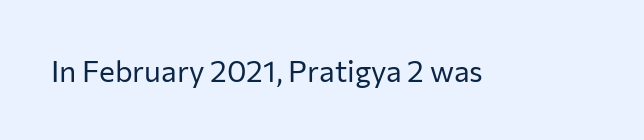
The image shows 30 px regular-weight sans-serif type, upright; set normal letter spacing, not underlined; low stroke contrast and a medium x-height.
